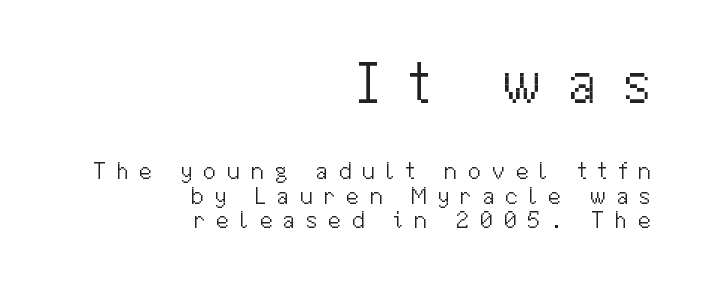
{"serif": "no", "italic": "no", "bold": "no", "weight": "light", "width": "normal", "stroke_contrast": "medium", "x_height": "medium", "monospaced": "no", "underline": "no", "align": "right", "line_spacing": "tight", "line_spacing_ratio": 1.02, "letter_spacing": "wide", "letter_spacing_em": 0.43, "larger_block": "first", "size_ratio": 2.46, "glyph_px": 59}
